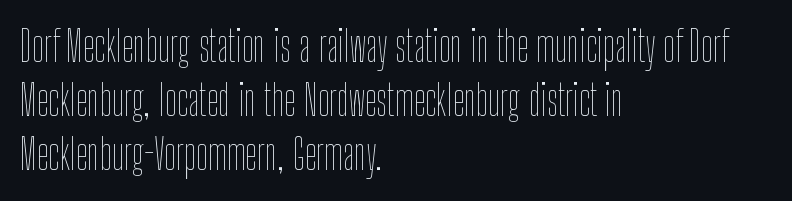
{"italic": "no", "bold": "no", "weight": "thin", "width": "condensed", "stroke_contrast": "low", "x_height": "medium", "monospaced": "no", "underline": "no", "align": "left", "line_spacing": "normal", "line_spacing_ratio": 1.29, "letter_spacing": "normal", "letter_spacing_em": 0.0, "glyph_px": 42}
